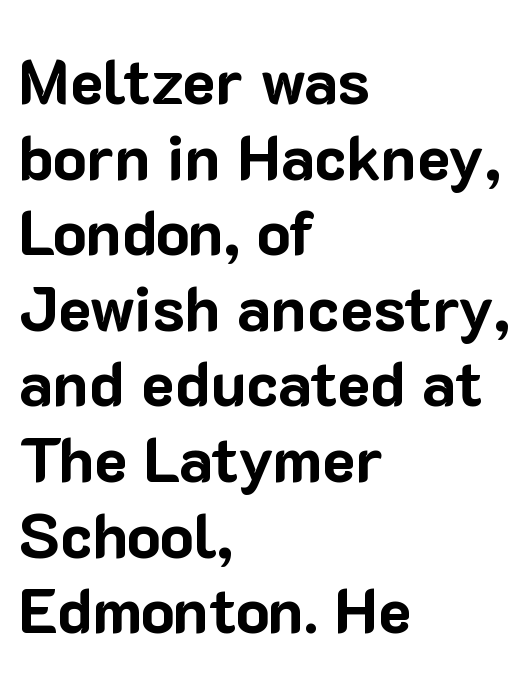
{"serif": "no", "italic": "no", "bold": "yes", "weight": "bold", "width": "normal", "stroke_contrast": "low", "x_height": "medium", "monospaced": "no", "underline": "no", "align": "left", "line_spacing_ratio": 1.2, "letter_spacing": "normal", "letter_spacing_em": 0.0, "glyph_px": 63}
